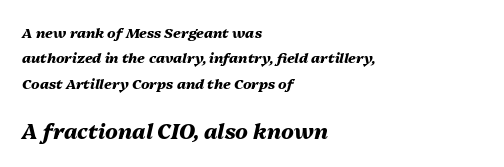
The glyphs look as if they've been sheared to an angle. Bold? Absolutely — the strokes are thick and heavy. The composition opens small and finishes big. A typesetter would call this zero additional tracking.
